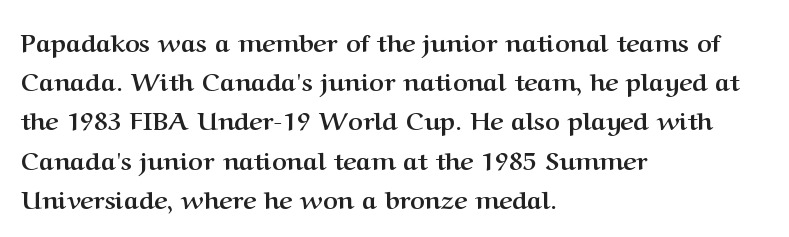
{"italic": "no", "bold": "yes", "underline": "no", "align": "left", "line_spacing": "normal", "line_spacing_ratio": 1.57, "letter_spacing": "normal", "letter_spacing_em": 0.0, "glyph_px": 25}
